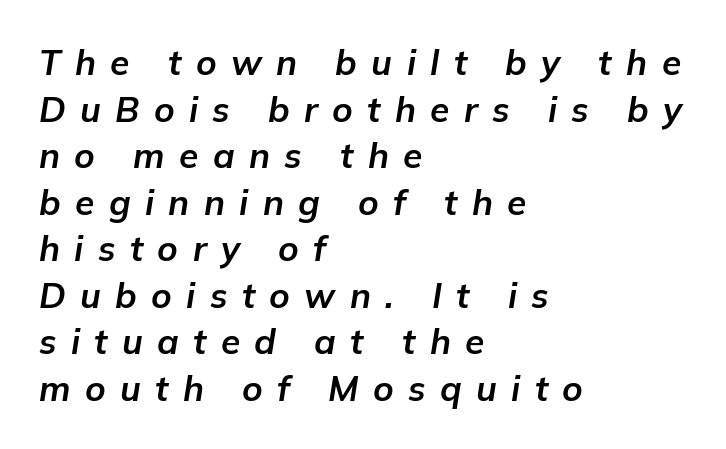
{"italic": "yes", "lean": "right", "slant_degrees": 9, "bold": "yes", "weight": "bold", "width": "normal", "stroke_contrast": "low", "x_height": "medium", "monospaced": "no", "underline": "no", "align": "left", "line_spacing": "normal", "line_spacing_ratio": 1.33, "letter_spacing": "wide", "letter_spacing_em": 0.41, "glyph_px": 35}
